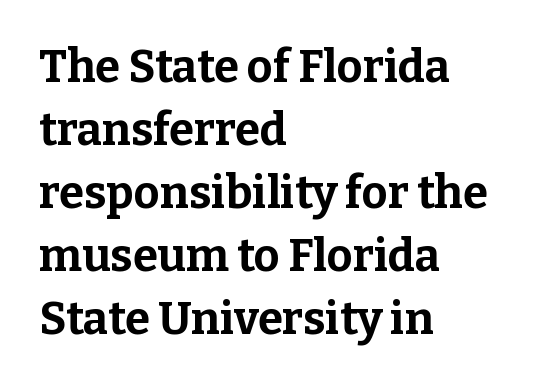
The image shows 45 px bold serif type, upright; set left-aligned, normal line spacing (1.4x), normal letter spacing, not underlined; low stroke contrast and a medium x-height.
